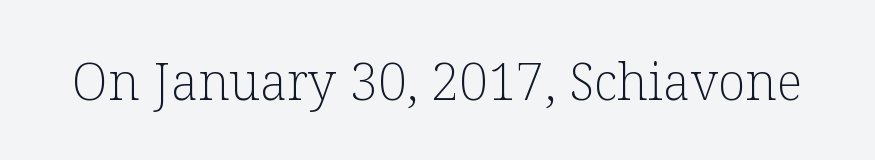
The face used here is proportionally spaced, like ordinary book or web type. Weight: in the light-to-regular range. The glyphs are unaccompanied by any horizontal stroke below them. In terms of letterform style, serifs are clearly present. This sample uses an upright cut, with every glyph sitting square on the baseline.
